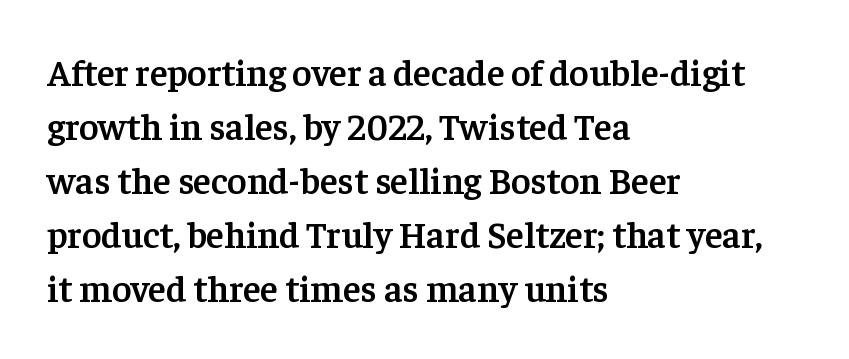
{"serif": "yes", "italic": "no", "bold": "semi", "weight": "semibold", "width": "normal", "stroke_contrast": "low", "x_height": "medium", "monospaced": "no", "underline": "no", "align": "left", "line_spacing": "normal", "line_spacing_ratio": 1.46, "letter_spacing": "normal", "letter_spacing_em": 0.0, "glyph_px": 37}
